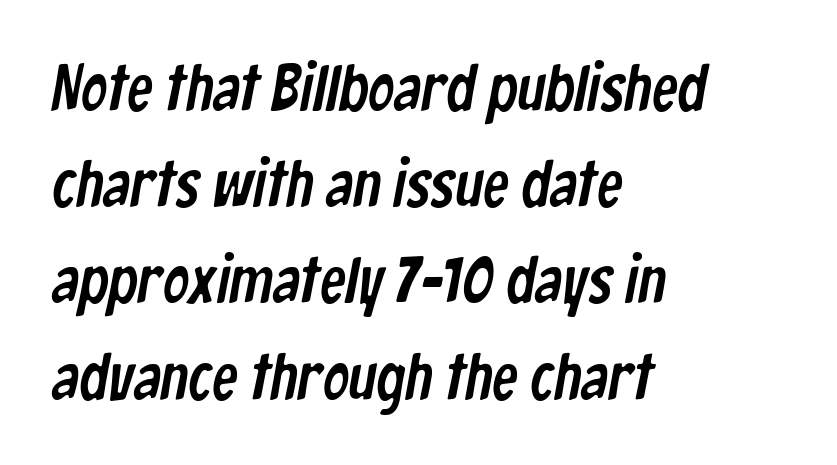
{"serif": "no", "width": "condensed", "stroke_contrast": "low", "x_height": "medium", "monospaced": "no", "underline": "no", "align": "left", "line_spacing": "normal", "line_spacing_ratio": 1.48, "letter_spacing": "normal", "letter_spacing_em": 0.0, "glyph_px": 65}
